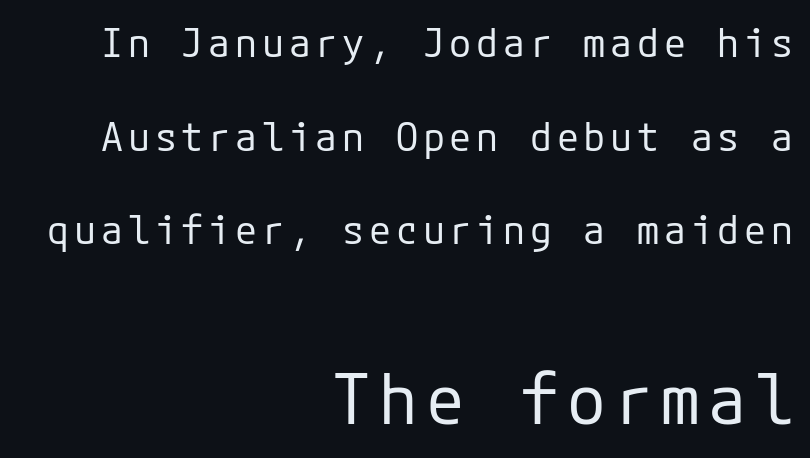
{"serif": "no", "italic": "no", "bold": "no", "weight": "regular", "width": "normal", "stroke_contrast": "low", "x_height": "medium", "underline": "no", "align": "right", "line_spacing": "loose", "line_spacing_ratio": 2.34, "larger_block": "second", "size_ratio": 1.75, "glyph_px": 70}
